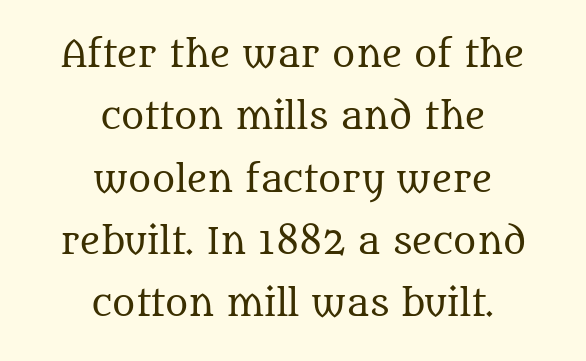
{"serif": "yes", "italic": "no", "bold": "no", "weight": "regular", "width": "normal", "stroke_contrast": "medium", "x_height": "large", "monospaced": "no", "underline": "no", "align": "center", "line_spacing_ratio": 1.78, "letter_spacing": "normal", "letter_spacing_em": 0.0, "glyph_px": 35}
